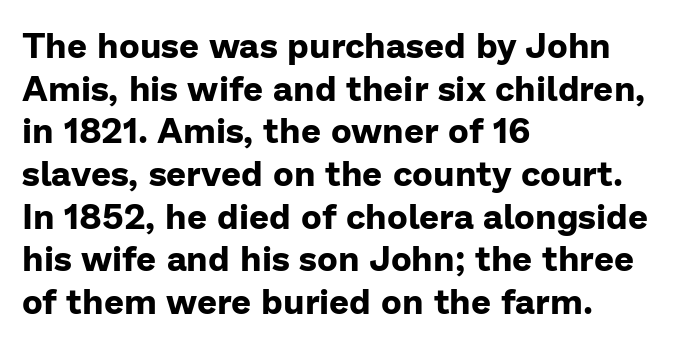
The image shows 35 px bold sans-serif type, upright; set left-aligned, line spacing 1.22x, normal letter spacing, not underlined; low stroke contrast and a medium x-height.
